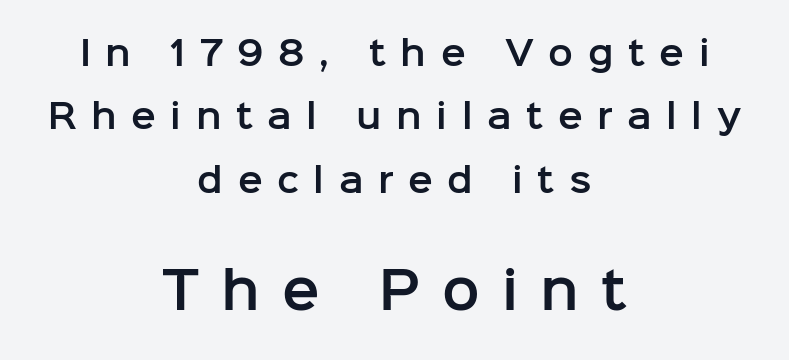
Q: Is the text italic (slanted)? A: No, it is upright.
Q: Is the typeface a serif or a sans-serif typeface? A: Sans-serif.
Q: Is the text underlined? A: No.
Q: How is the paragraph aligned? A: Centered.
Q: Is the spacing between letters normal or unusually wide? A: Unusually wide.
Q: Is the spacing between lines tight, normal or loose? A: Loose.
Q: Which block of text is set in a larger size, the first (top) or the second (bottom)? A: The second (bottom) one.
Q: Width (condensed, normal, or wide)? A: Normal.
Q: Stroke contrast? A: Low.
Q: x-height? A: Medium.
Q: Monospaced? A: No.
